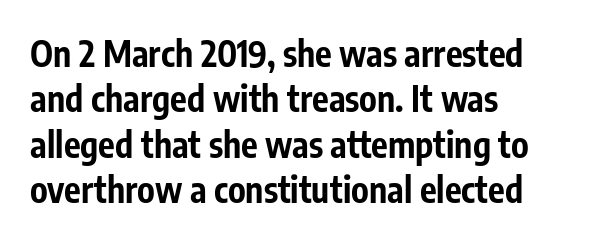
The image shows 35 px bold, condensed sans-serif type, upright; set left-aligned, normal line spacing (1.3x), normal letter spacing, not underlined; low stroke contrast and a medium x-height.
